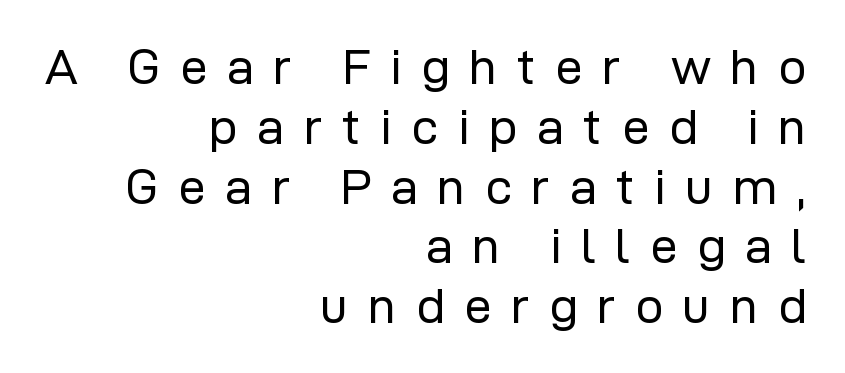
Q: Is the text bold? A: No.
Q: Is the text italic (slanted)? A: No, it is upright.
Q: Is the typeface a serif or a sans-serif typeface? A: Sans-serif.
Q: Is the text underlined? A: No.
Q: How is the paragraph aligned? A: Right-aligned.
Q: Is the spacing between letters normal or unusually wide? A: Unusually wide.
Q: Width (condensed, normal, or wide)? A: Normal.
Q: Stroke contrast? A: Low.
Q: x-height? A: Medium.
Q: Monospaced? A: No.
